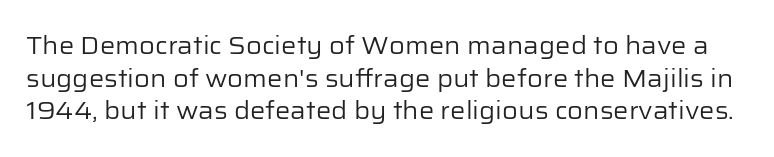
Lines of text with bare space underneath. The letters look calm and open, with moderate or lighter stems. There is no visible air inserted between adjacent glyphs. Italic? Not at all — the glyphs are vertical. Compared with typical paragraphs, the rows here are spaced about the same.
